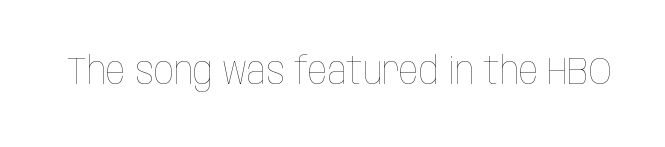
Words appear dense and cohesive because spacing is normal. Characters remain perfectly vertical along every line. Heaviness? Minimal to ordinary, like unemphasized prose. Bare-footed words on every line. Is this a fixed-width face? No — the glyphs have proportional, varying widths.
